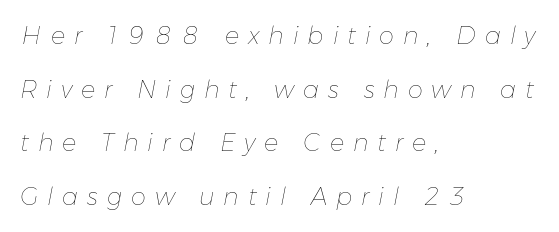
The image shows 24 px text type, italic (leaning right); set left-aligned, loose line spacing (2.23x), unusually wide letter spacing (+0.37 em), not underlined.
